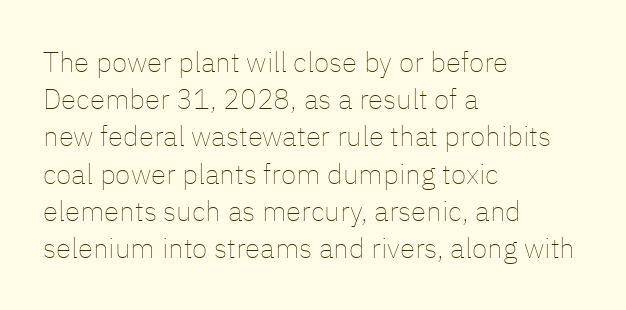
{"italic": "no", "bold": "no", "weight": "thin", "width": "normal", "stroke_contrast": "low", "x_height": "medium", "monospaced": "no", "underline": "no", "align": "left", "line_spacing": "normal", "line_spacing_ratio": 1.33, "letter_spacing": "normal", "letter_spacing_em": 0.0, "glyph_px": 28}
